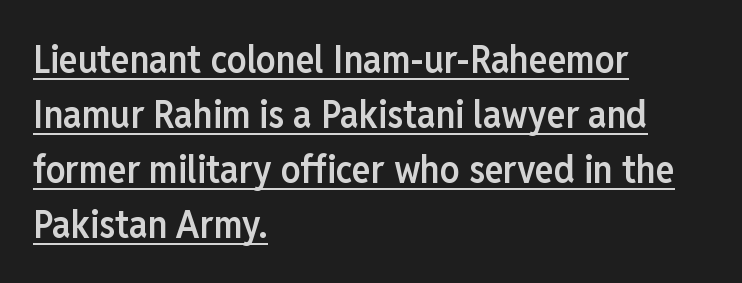
Q: Is the text bold? A: Semi-bold.
Q: Is the text italic (slanted)? A: No, it is upright.
Q: Is the typeface a serif or a sans-serif typeface? A: Sans-serif.
Q: Is the text underlined? A: Yes.
Q: How is the paragraph aligned? A: Left-aligned.
Q: Is the spacing between letters normal or unusually wide? A: Normal.
Q: Is the spacing between lines tight, normal or loose? A: Normal.
Q: Width (condensed, normal, or wide)? A: Condensed.
Q: Stroke contrast? A: Low.
Q: x-height? A: Medium.
Q: Monospaced? A: No.
